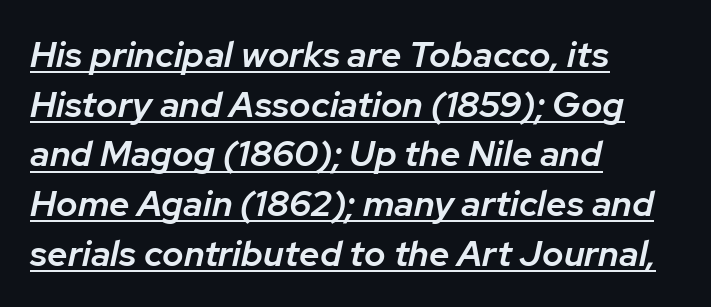
The typesetting leans somewhat heavy: a semibold. The letters are slanted; this is an italic face. Character widths vary here, with narrow letters taking less room than wide ones. Descenders here cross a horizontal rule under the line. Does extra space separate the letters? No, they use regular spacing.
